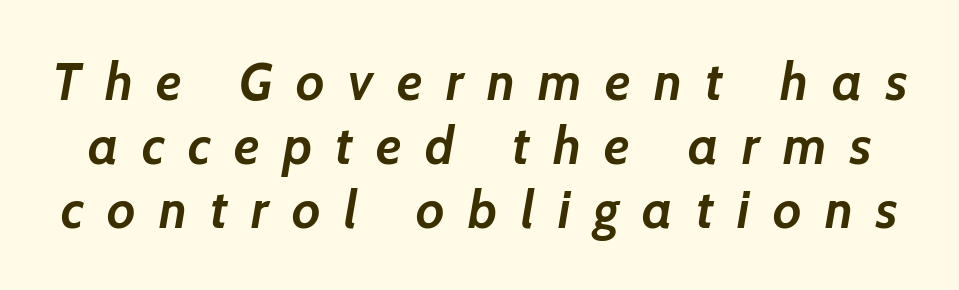
Q: Is the text bold? A: Yes.
Q: Is the text italic (slanted)? A: Yes, it leans right by about 7 degrees.
Q: Is the text underlined? A: No.
Q: Is the spacing between letters normal or unusually wide? A: Unusually wide.
Q: Width (condensed, normal, or wide)? A: Normal.
Q: Stroke contrast? A: Low.
Q: x-height? A: Medium.
Q: Monospaced? A: No.
